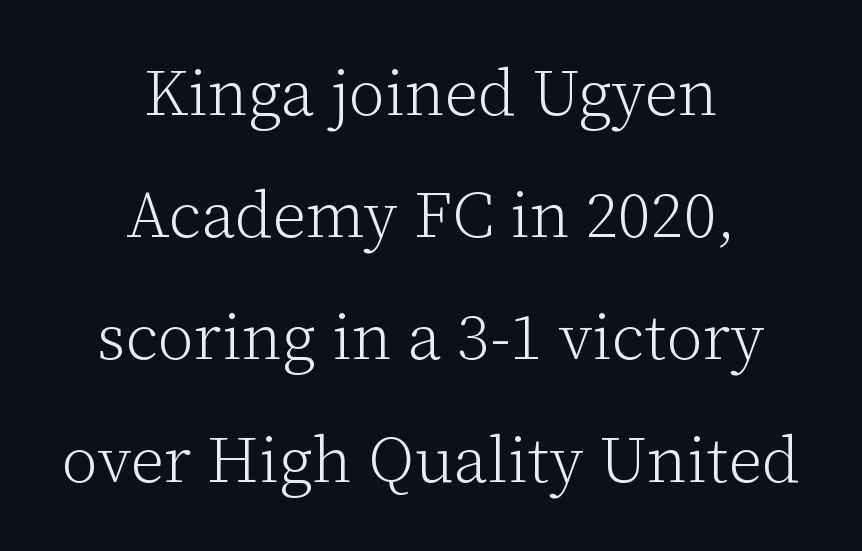
The image shows 65 px light serif type, upright; set centered, line spacing 1.88x, normal letter spacing, not underlined; low stroke contrast and a medium x-height.
